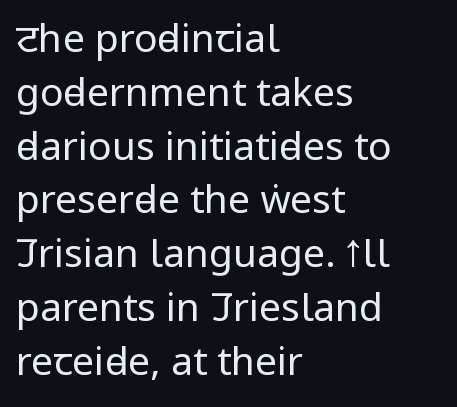
The rag falls on the right side of this text block. Any mark beneath the type? The region is blank. This reads as an unemphasized weight, regular at the heaviest. Stroke terminals: plain, sans-serif. You could call the tracking neutral — neither tight nor loose.
